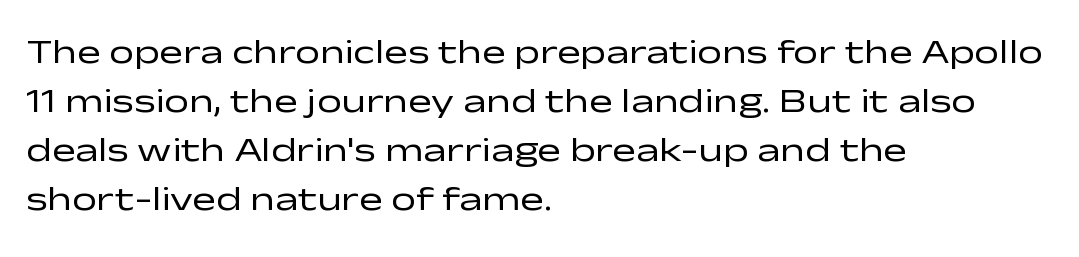
Q: Is the text bold? A: No.
Q: Is the text italic (slanted)? A: No, it is upright.
Q: Is the typeface a serif or a sans-serif typeface? A: Sans-serif.
Q: Is the text underlined? A: No.
Q: How is the paragraph aligned? A: Left-aligned.
Q: Is the spacing between letters normal or unusually wide? A: Normal.
Q: Is the spacing between lines tight, normal or loose? A: Normal.
Q: Width (condensed, normal, or wide)? A: Wide.
Q: Stroke contrast? A: Low.
Q: x-height? A: Medium.
Q: Monospaced? A: No.
